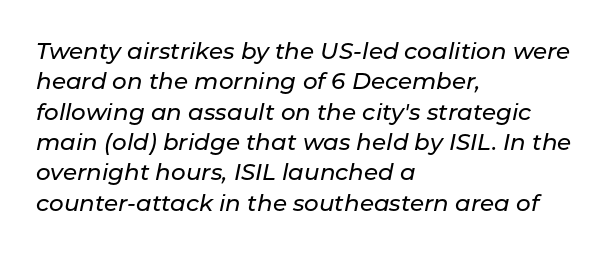
Q: Is the text italic (slanted)? A: Yes, it leans right by about 11 degrees.
Q: Is the text underlined? A: No.
Q: How is the paragraph aligned? A: Left-aligned.
Q: Is the spacing between letters normal or unusually wide? A: Normal.
Q: Is the spacing between lines tight, normal or loose? A: Normal.
